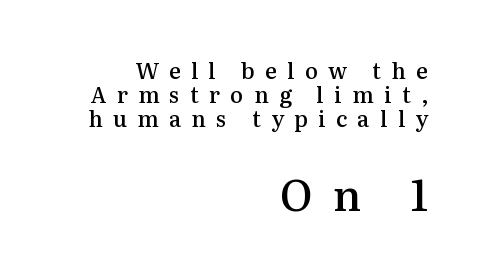
{"serif": "yes", "italic": "no", "bold": "semi", "weight": "semibold", "width": "normal", "stroke_contrast": "medium", "x_height": "medium", "monospaced": "no", "underline": "no", "align": "right", "line_spacing": "tight", "line_spacing_ratio": 1.1, "letter_spacing": "wide", "letter_spacing_em": 0.47, "larger_block": "second", "size_ratio": 1.95, "glyph_px": 43}
